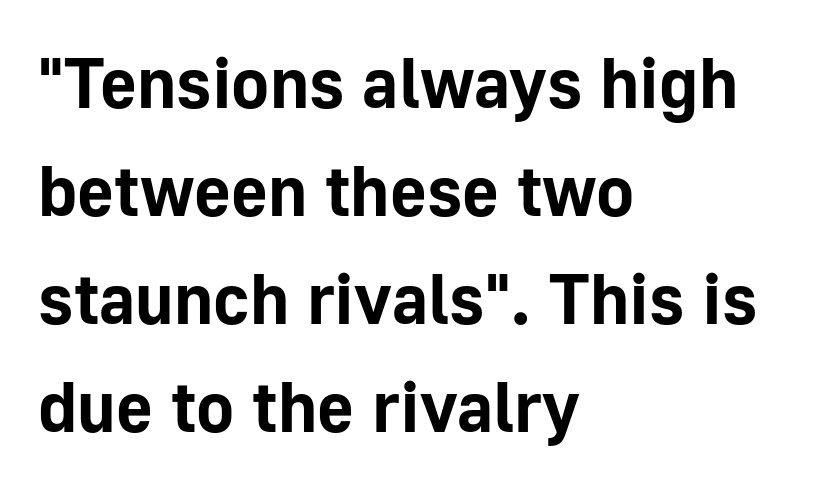
{"serif": "no", "italic": "no", "bold": "yes", "weight": "bold", "width": "normal", "stroke_contrast": "low", "x_height": "medium", "monospaced": "no", "underline": "no", "align": "left", "line_spacing": "normal", "line_spacing_ratio": 1.52, "letter_spacing": "normal", "letter_spacing_em": 0.0, "glyph_px": 71}
